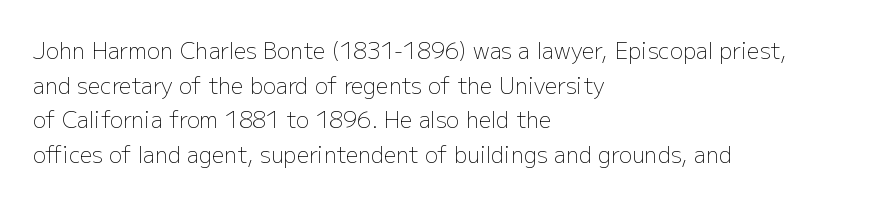
Which margin do the lines hug? The left one — the right edge is uneven. This is roman type, the default non-slanted kind. Summary of vertical rhythm: regular, with standard interline spacing. These glyphs show unthickened strokes, regular width or finer. The rendering keeps characters at their native spacing. The gap between lines stays unmarked.
